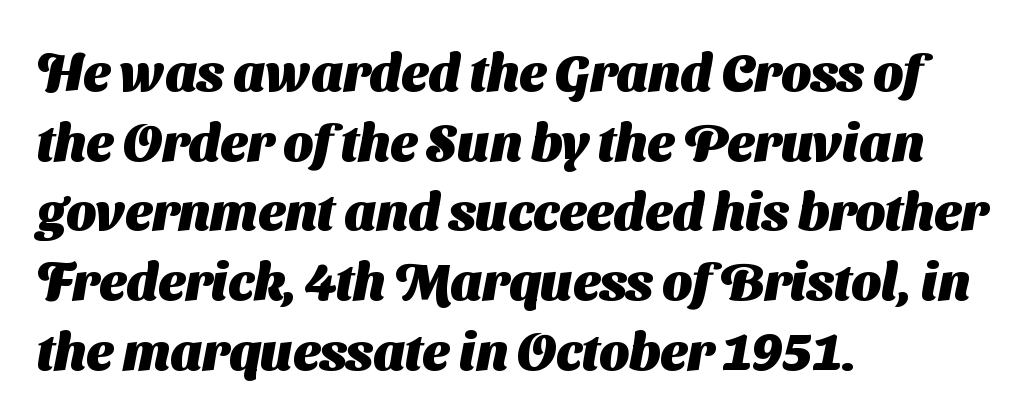
{"serif": "no", "bold": "yes", "weight": "heavy", "width": "normal", "stroke_contrast": "medium", "x_height": "medium", "monospaced": "no", "underline": "no", "align": "left", "line_spacing": "normal", "line_spacing_ratio": 1.34, "letter_spacing": "normal", "letter_spacing_em": 0.0, "glyph_px": 52}
